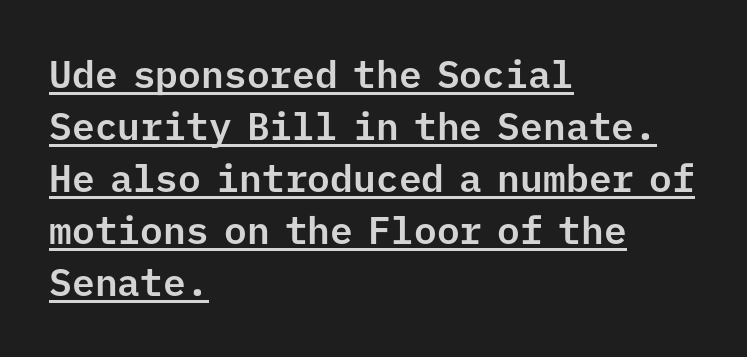
Q: Is the text italic (slanted)? A: No, it is upright.
Q: Is the typeface a serif or a sans-serif typeface? A: Sans-serif.
Q: Is the text underlined? A: Yes.
Q: How is the paragraph aligned? A: Left-aligned.
Q: Is the spacing between letters normal or unusually wide? A: Normal.
Q: Is the spacing between lines tight, normal or loose? A: Normal.
Q: Width (condensed, normal, or wide)? A: Normal.
Q: Stroke contrast? A: Low.
Q: x-height? A: Medium.
Q: Monospaced? A: Yes.
